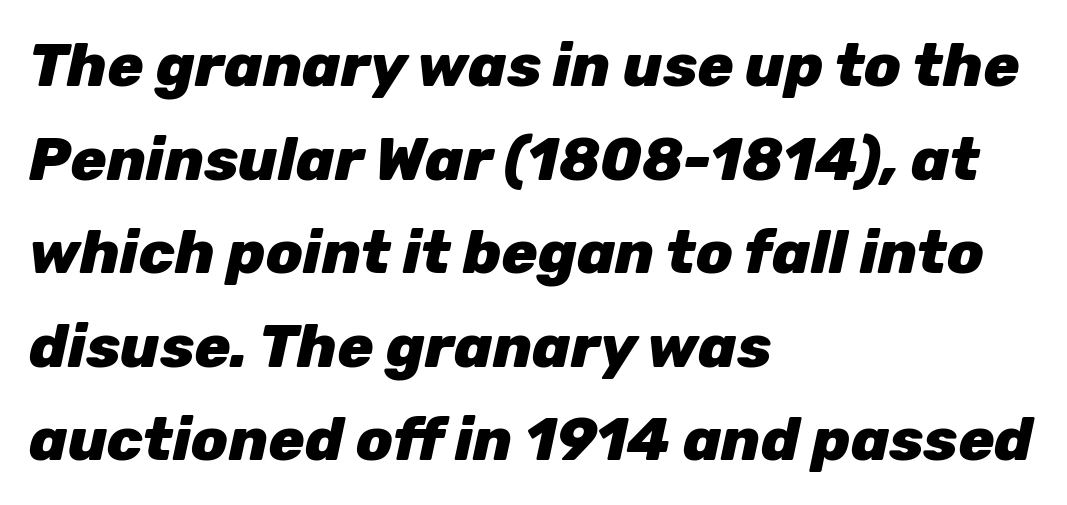
Q: Is the text bold? A: Yes.
Q: Is the text italic (slanted)? A: Yes, it leans right by about 12 degrees.
Q: Is the text underlined? A: No.
Q: How is the paragraph aligned? A: Left-aligned.
Q: Is the spacing between letters normal or unusually wide? A: Normal.
Q: Is the spacing between lines tight, normal or loose? A: Normal.
Q: Width (condensed, normal, or wide)? A: Normal.
Q: Stroke contrast? A: Low.
Q: x-height? A: Medium.
Q: Monospaced? A: No.
